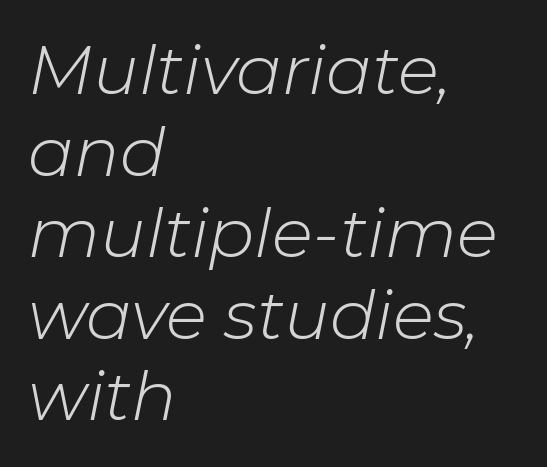
{"italic": "yes", "lean": "right", "slant_degrees": 11, "bold": "no", "weight": "light", "width": "normal", "stroke_contrast": "low", "x_height": "medium", "monospaced": "no", "underline": "no", "align": "left", "line_spacing_ratio": 1.2, "letter_spacing": "normal", "letter_spacing_em": 0.0, "glyph_px": 68}
